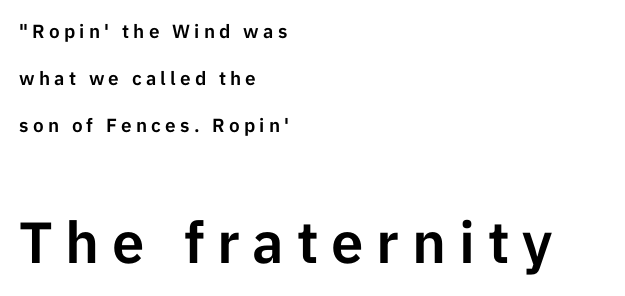
Of the two passages, the one underneath uses the larger point size. Someone cranked the tracking dial way up on this one. Baseline-to-baseline distance is far greater than the letter height. Style check: upright.
